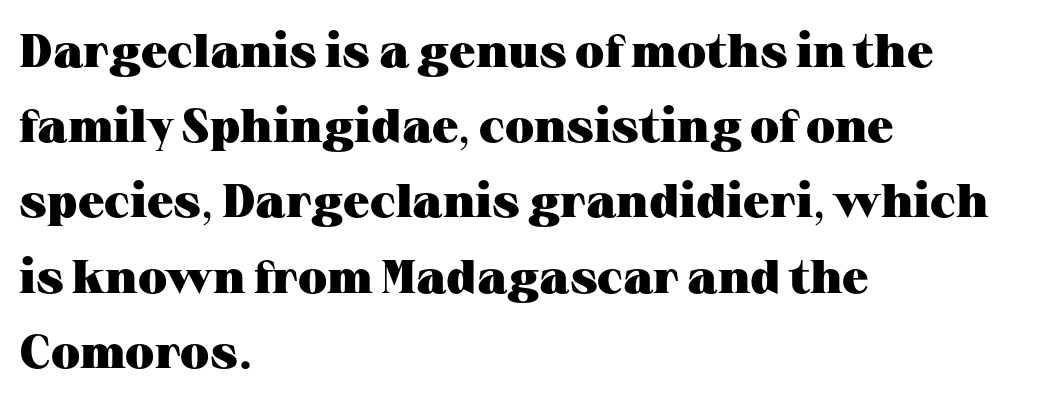
{"serif": "yes", "italic": "no", "bold": "yes", "weight": "heavy", "width": "wide", "stroke_contrast": "medium", "x_height": "medium", "monospaced": "no", "underline": "no", "align": "left", "line_spacing": "normal", "line_spacing_ratio": 1.6, "letter_spacing": "normal", "letter_spacing_em": 0.0, "glyph_px": 47}
